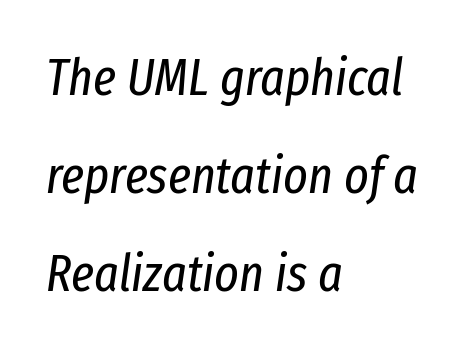
{"italic": "yes", "lean": "right", "slant_degrees": 8, "bold": "no", "weight": "regular", "width": "condensed", "stroke_contrast": "low", "x_height": "medium", "monospaced": "no", "underline": "no", "align": "left", "line_spacing_ratio": 1.88, "letter_spacing": "normal", "letter_spacing_em": 0.0, "glyph_px": 52}
